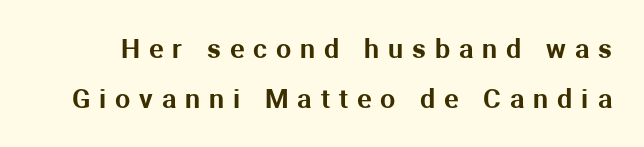
Characters remain perfectly vertical along every line. Has an underline been added? It has not. The horizontal fit of the characters is loose and conspicuously gappy.
